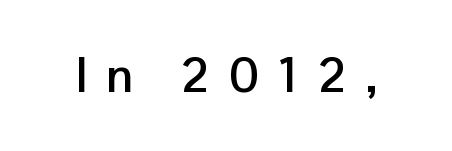
{"serif": "no", "italic": "no", "bold": "yes", "weight": "semibold", "width": "normal", "stroke_contrast": "low", "x_height": "medium", "monospaced": "no", "underline": "no", "letter_spacing": "wide", "letter_spacing_em": 0.39, "glyph_px": 48}
